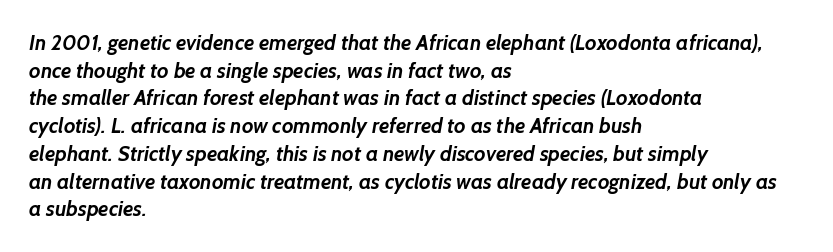
The image shows 21 px bold type; set left-aligned, normal line spacing (1.32x), normal letter spacing, not underlined.
